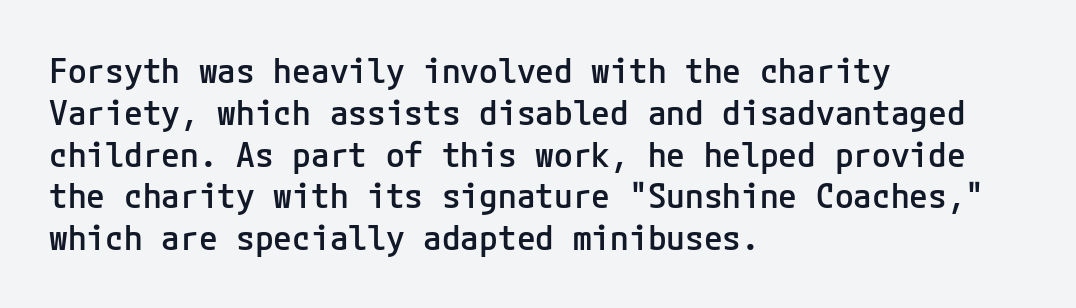
{"serif": "no", "italic": "no", "bold": "semi", "weight": "semibold", "width": "normal", "stroke_contrast": "low", "x_height": "medium", "underline": "no", "align": "left", "line_spacing_ratio": 1.23, "letter_spacing": "normal", "letter_spacing_em": 0.0, "glyph_px": 34}
